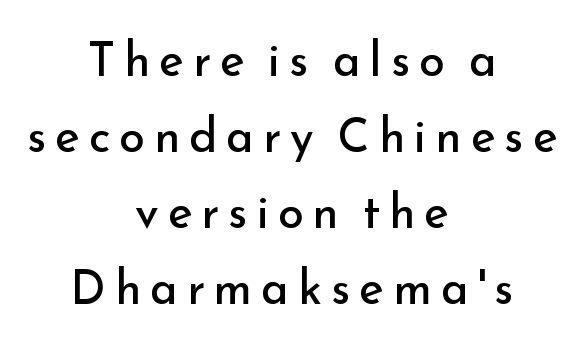
The image shows 47 px regular-weight sans-serif type, upright; set centered, normal line spacing (1.62x), not underlined; low stroke contrast and a small x-height.
